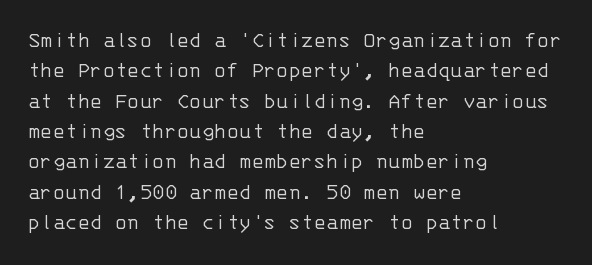
The image shows 23 px text type, upright; set left-aligned, normal line spacing (1.32x), normal letter spacing, not underlined.
